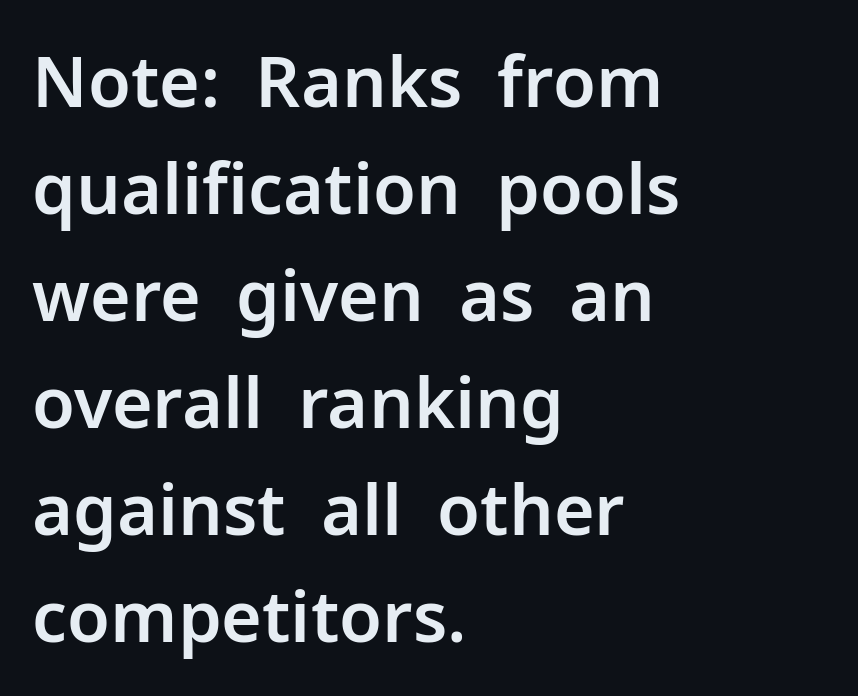
{"serif": "no", "italic": "no", "width": "normal", "stroke_contrast": "low", "x_height": "medium", "monospaced": "no", "underline": "no", "align": "left", "line_spacing": "normal", "line_spacing_ratio": 1.53, "letter_spacing": "normal", "letter_spacing_em": 0.0, "glyph_px": 70}
